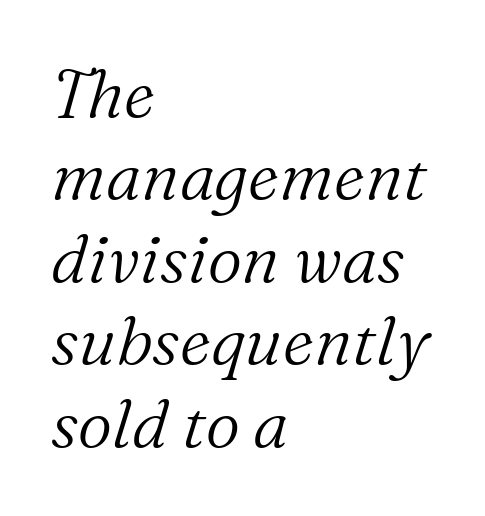
{"serif": "yes", "italic": "yes", "lean": "right", "slant_degrees": 16, "bold": "no", "weight": "light", "width": "normal", "stroke_contrast": "medium", "x_height": "medium", "monospaced": "no", "underline": "no", "align": "left", "line_spacing_ratio": 1.23, "letter_spacing": "normal", "letter_spacing_em": 0.0, "glyph_px": 67}
